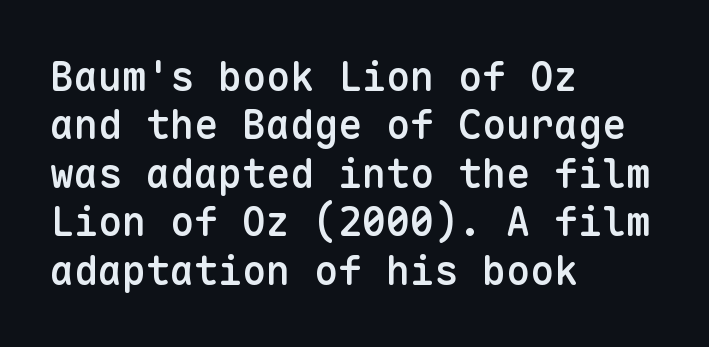
The image shows 40 px semibold sans-serif type, upright, monospaced; set left-aligned, line spacing 1.21x, normal letter spacing, not underlined; low stroke contrast and a medium x-height.
